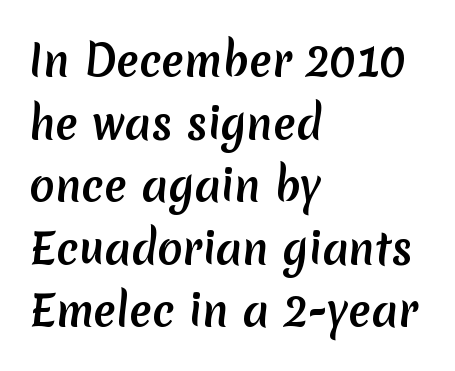
Honestly, the row spacing looks completely unremarkable. No extra tracking has been applied to these lines. What weight is shown? A full bold with thick strokes. Teacher's note: observe the even left margin — that is flush-left alignment.
